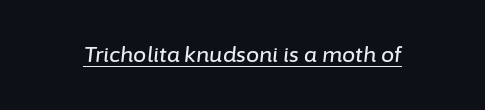
The image shows 21 px text type, italic (leaning right); set normal letter spacing, underlined.
